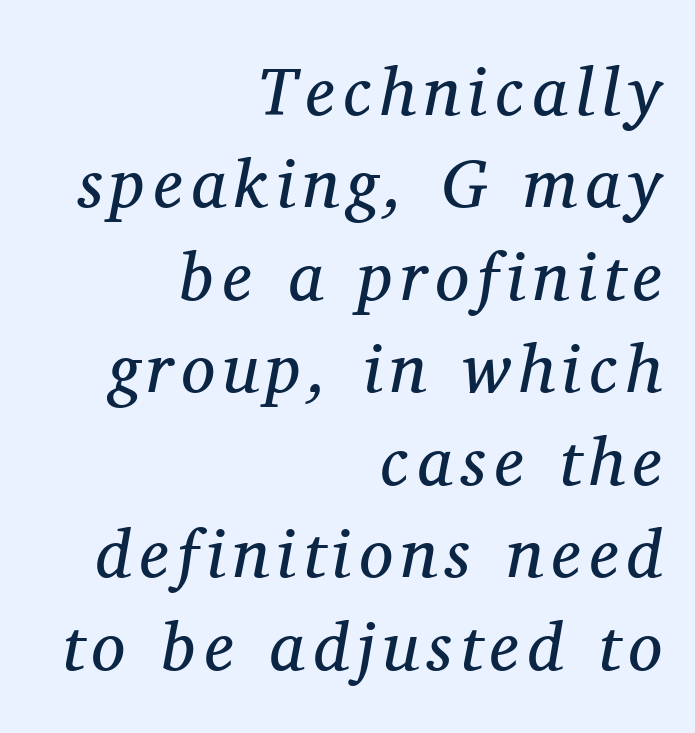
Serif or sans? Serif — the stroke terminals have little feet. Think of a printed novel: that variable character pitch is what you see here. Regarding leading, the lines here are spaced in the standard way. Weight: in the light-to-regular range. Unmarked baselines from the first word to the last. If you drew a line through each stem, it would be angled.
